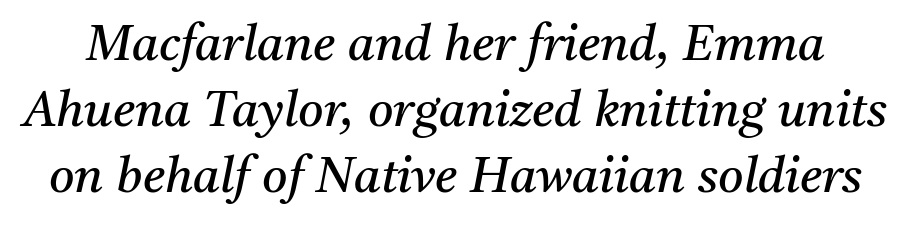
The characters display serif detailing at their extremities. Characters follow at the spacing the type designer built in. The letterforms sit at book weight or below. This sample has the flowing, uneven cadence of proportional lettering. The passage shown leans; its letterforms are oblique.
